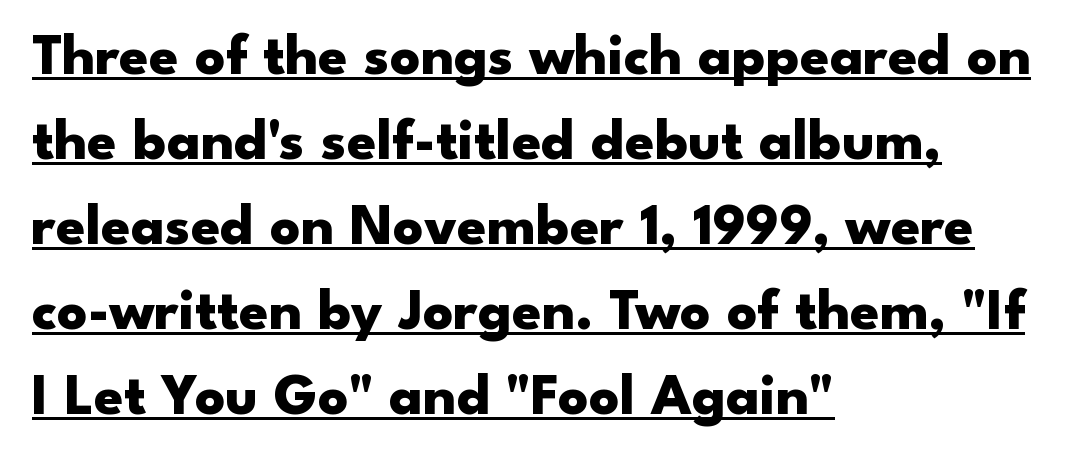
{"serif": "no", "italic": "no", "bold": "yes", "weight": "heavy", "width": "wide", "stroke_contrast": "low", "x_height": "small", "monospaced": "no", "underline": "yes", "align": "left", "line_spacing": "normal", "line_spacing_ratio": 1.44, "letter_spacing": "normal", "letter_spacing_em": 0.0, "glyph_px": 59}
